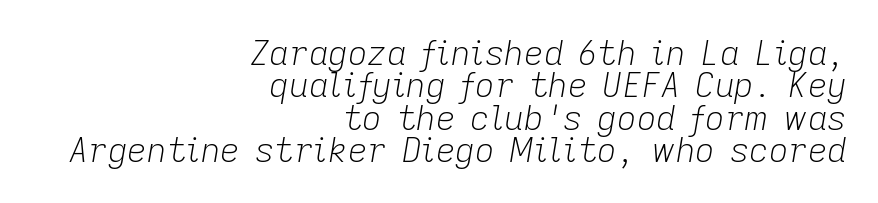
{"italic": "yes", "lean": "right", "slant_degrees": 9, "bold": "no", "weight": "light", "width": "normal", "stroke_contrast": "low", "x_height": "medium", "monospaced": "no", "underline": "no", "align": "right", "line_spacing": "tight", "line_spacing_ratio": 0.95, "letter_spacing": "normal", "letter_spacing_em": 0.0, "glyph_px": 34}
